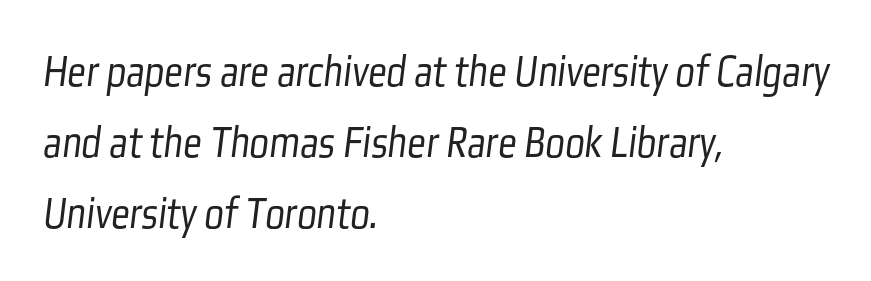
The image shows 46 px light, condensed sans-serif type; set left-aligned, normal line spacing (1.54x), normal letter spacing, not underlined; low stroke contrast and a medium x-height.
